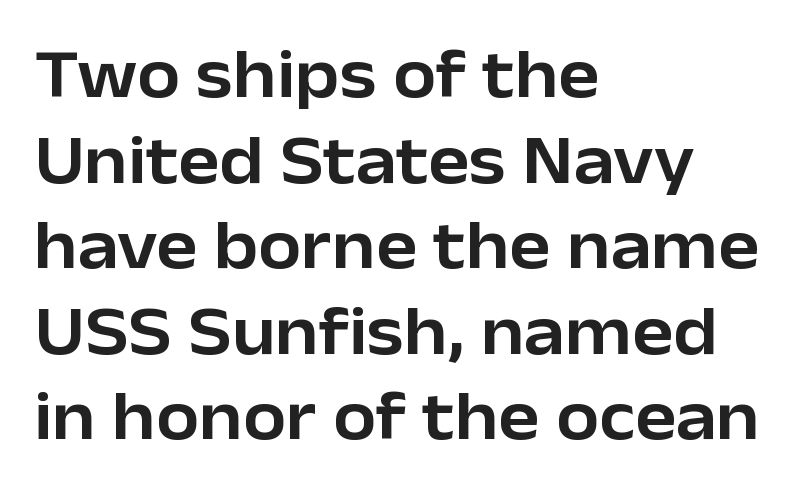
Q: Is the text italic (slanted)? A: No, it is upright.
Q: Is the typeface a serif or a sans-serif typeface? A: Sans-serif.
Q: Is the text underlined? A: No.
Q: How is the paragraph aligned? A: Left-aligned.
Q: Is the spacing between letters normal or unusually wide? A: Normal.
Q: Width (condensed, normal, or wide)? A: Normal.
Q: Stroke contrast? A: Low.
Q: x-height? A: Medium.
Q: Monospaced? A: No.
